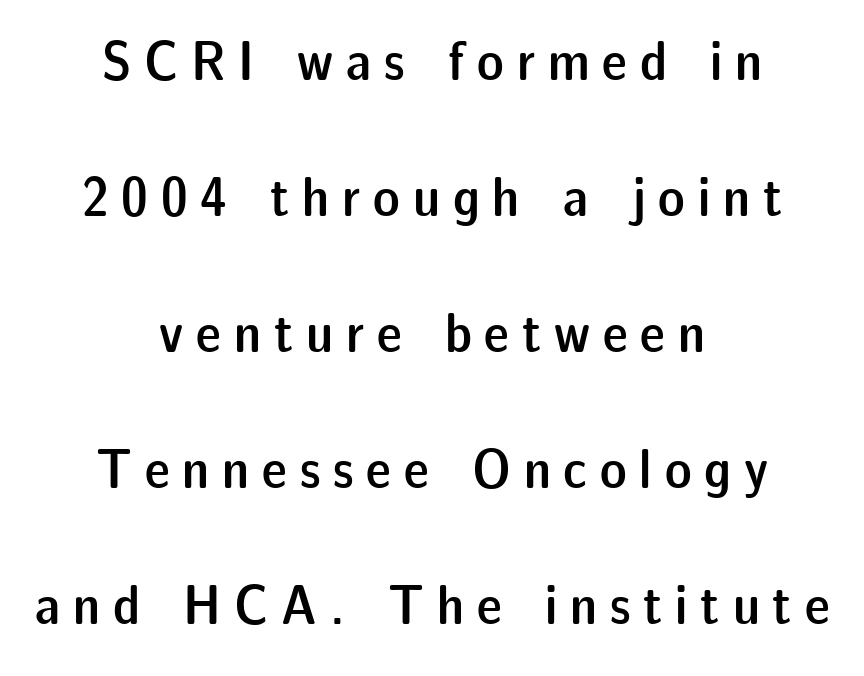
Q: Is the text bold? A: Semi-bold.
Q: Is the text italic (slanted)? A: No, it is upright.
Q: Is the typeface a serif or a sans-serif typeface? A: Sans-serif.
Q: Is the text underlined? A: No.
Q: How is the paragraph aligned? A: Centered.
Q: Is the spacing between letters normal or unusually wide? A: Unusually wide.
Q: Is the spacing between lines tight, normal or loose? A: Loose.
Q: Width (condensed, normal, or wide)? A: Normal.
Q: Stroke contrast? A: Low.
Q: x-height? A: Medium.
Q: Monospaced? A: No.
